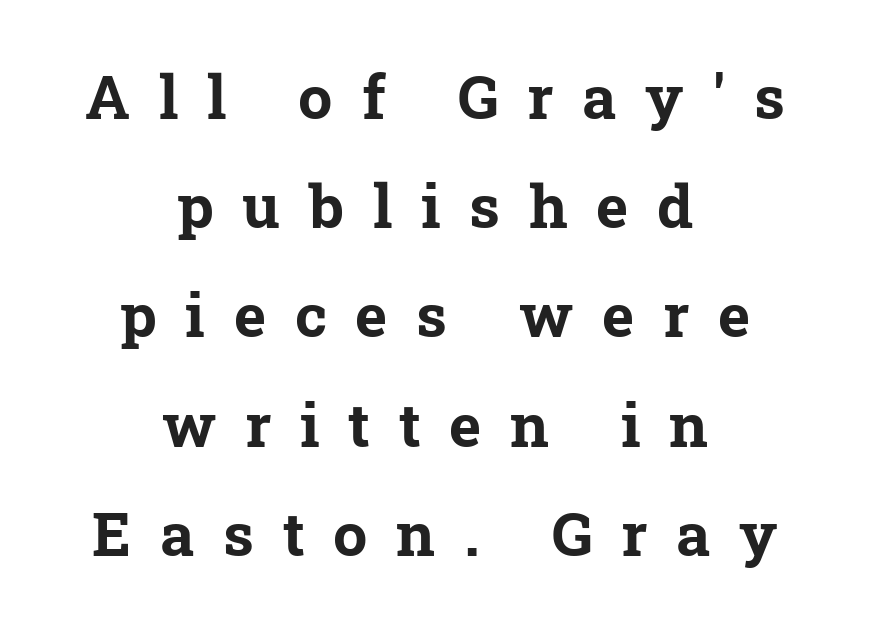
Q: Is the text bold? A: Yes.
Q: Is the typeface a serif or a sans-serif typeface? A: Serif.
Q: Is the text underlined? A: No.
Q: How is the paragraph aligned? A: Centered.
Q: Is the spacing between letters normal or unusually wide? A: Unusually wide.
Q: Width (condensed, normal, or wide)? A: Normal.
Q: Stroke contrast? A: Low.
Q: x-height? A: Medium.
Q: Monospaced? A: No.
